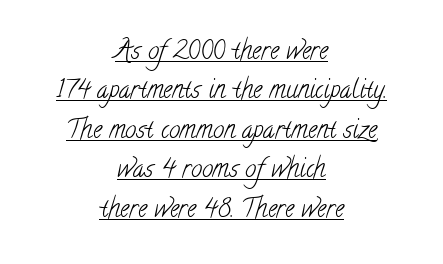
The image shows 25 px text type; set centered, normal line spacing (1.58x), normal letter spacing, underlined.
